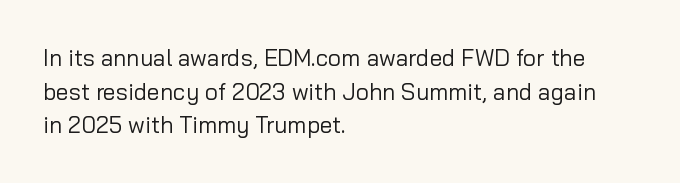
{"italic": "no", "bold": "no", "underline": "no", "align": "left", "line_spacing": "normal", "line_spacing_ratio": 1.46, "letter_spacing": "normal", "letter_spacing_em": 0.0, "glyph_px": 23}
